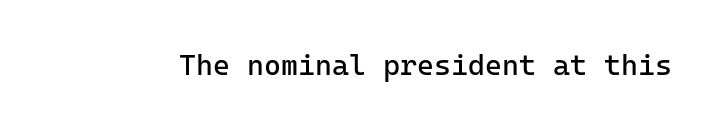
Q: Is the text bold? A: No.
Q: Is the text italic (slanted)? A: No, it is upright.
Q: Is the typeface a serif or a sans-serif typeface? A: Sans-serif.
Q: Is the text underlined? A: No.
Q: Is the spacing between letters normal or unusually wide? A: Normal.
Q: Width (condensed, normal, or wide)? A: Normal.
Q: Stroke contrast? A: Low.
Q: x-height? A: Medium.
Q: Monospaced? A: Yes.
